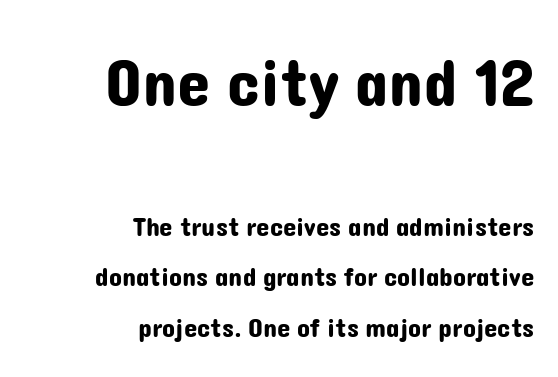
{"serif": "no", "italic": "no", "width": "normal", "stroke_contrast": "low", "x_height": "medium", "monospaced": "no", "underline": "no", "align": "right", "line_spacing_ratio": 1.87, "letter_spacing": "normal", "letter_spacing_em": 0.0, "larger_block": "first", "size_ratio": 2.48, "glyph_px": 67}
